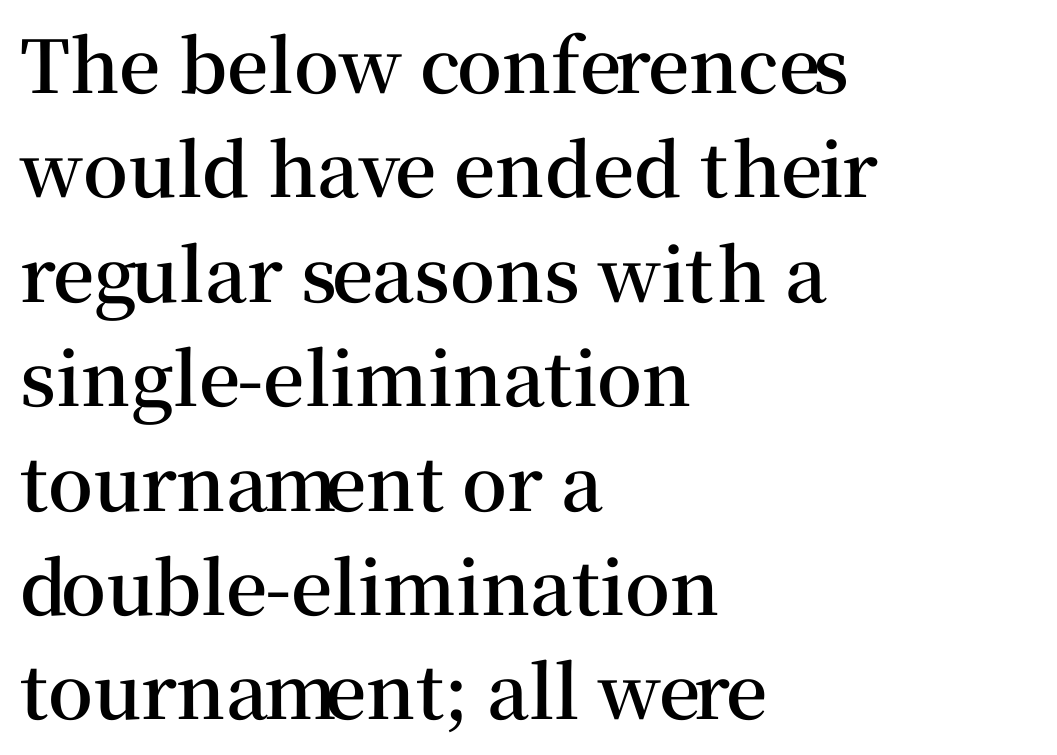
The image shows 73 px semibold serif type, upright; set left-aligned, normal line spacing (1.43x), normal letter spacing, not underlined; medium stroke contrast and a medium x-height.
